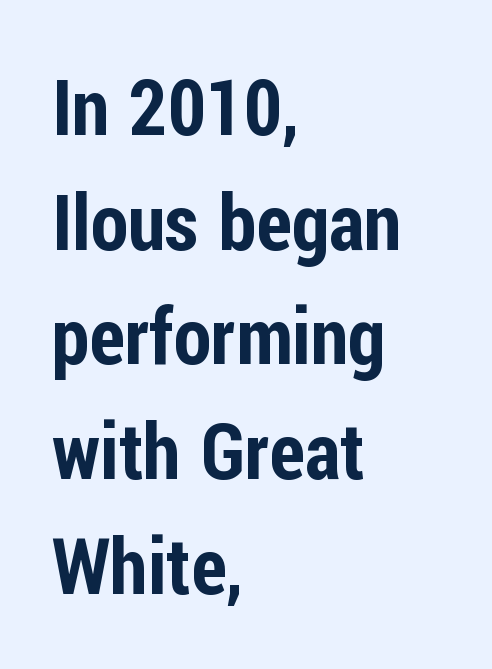
Q: Is the text italic (slanted)? A: No, it is upright.
Q: Is the typeface a serif or a sans-serif typeface? A: Sans-serif.
Q: Is the text underlined? A: No.
Q: How is the paragraph aligned? A: Left-aligned.
Q: Is the spacing between letters normal or unusually wide? A: Normal.
Q: Is the spacing between lines tight, normal or loose? A: Normal.
Q: Width (condensed, normal, or wide)? A: Condensed.
Q: Stroke contrast? A: Low.
Q: x-height? A: Medium.
Q: Monospaced? A: No.
